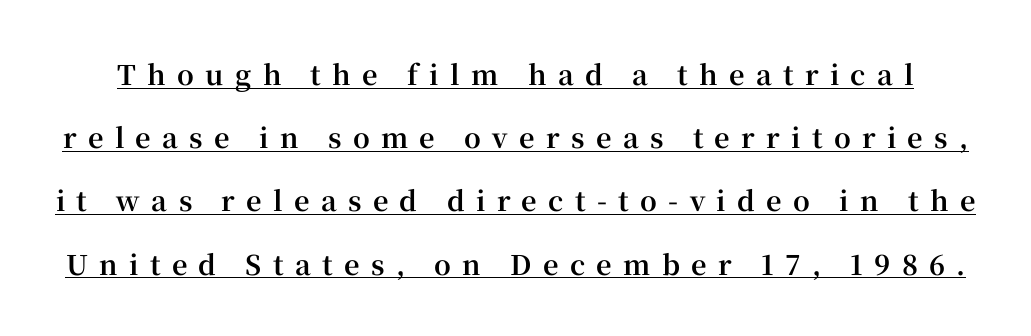
{"italic": "no", "bold": "yes", "underline": "yes", "line_spacing": "loose", "line_spacing_ratio": 2.34, "letter_spacing": "wide", "letter_spacing_em": 0.42, "glyph_px": 27}
